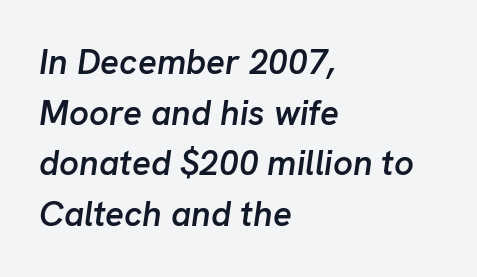
The image shows 35 px semibold type, italic (leaning right); set left-aligned, normal line spacing (1.45x), normal letter spacing, not underlined; low stroke contrast and a medium x-height.
